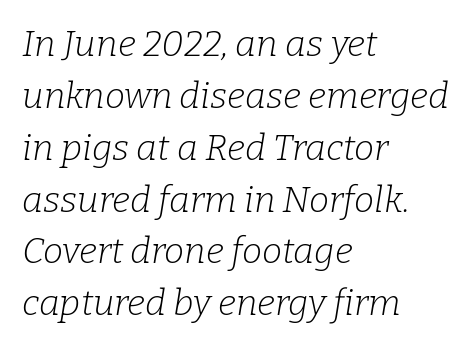
The type is set solid horizontally, with unmodified tracking. Observe the lean: these are italic letterforms. If you drew a ruler down the left edge, every line would touch it. Think of a printed novel: that variable character pitch is what you see here. How would I describe the line gaps? Plain and ordinary.
